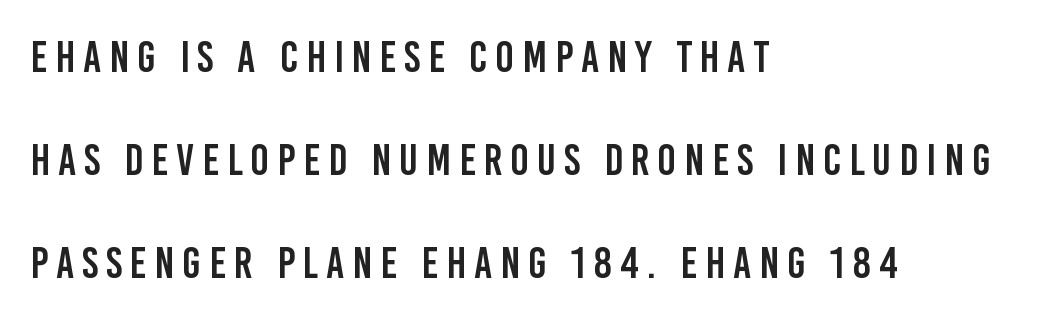
Q: Is the text italic (slanted)? A: No, it is upright.
Q: Is the typeface a serif or a sans-serif typeface? A: Sans-serif.
Q: Is the text underlined? A: No.
Q: How is the paragraph aligned? A: Left-aligned.
Q: Is the spacing between lines tight, normal or loose? A: Loose.
Q: Width (condensed, normal, or wide)? A: Condensed.
Q: Stroke contrast? A: Low.
Q: x-height? A: Large.
Q: Monospaced? A: No.
